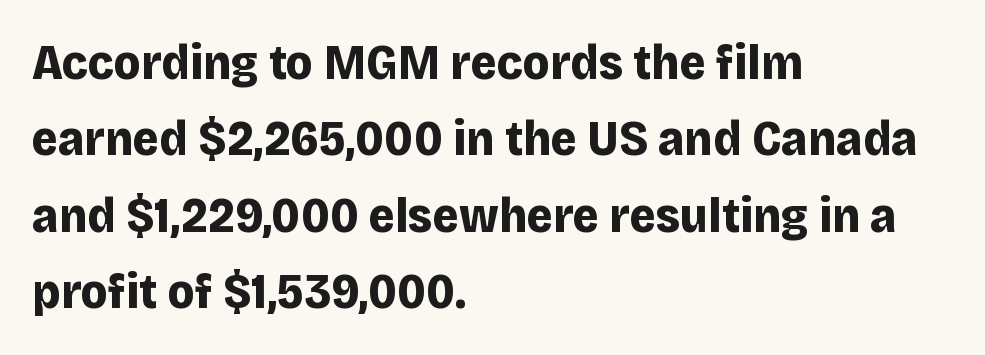
Honestly, the letter spacing is just normal — you wouldn't notice it. Short and long lines alike share a common starting point at left. The letters are bold, with thick, heavy strokes. Quick note: interline space is typical. The face used here is proportionally spaced, like ordinary book or web type. Nothing sits at the stroke ends, so this counts as sans-serif.
